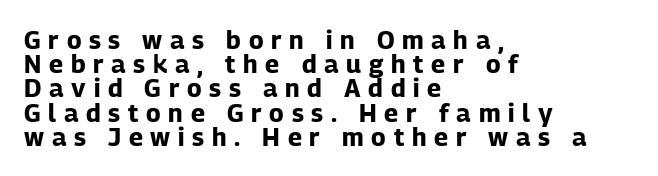
{"italic": "no", "bold": "yes", "underline": "no", "align": "left", "line_spacing": "tight", "line_spacing_ratio": 0.97, "letter_spacing": "wide", "letter_spacing_em": 0.31, "glyph_px": 25}
